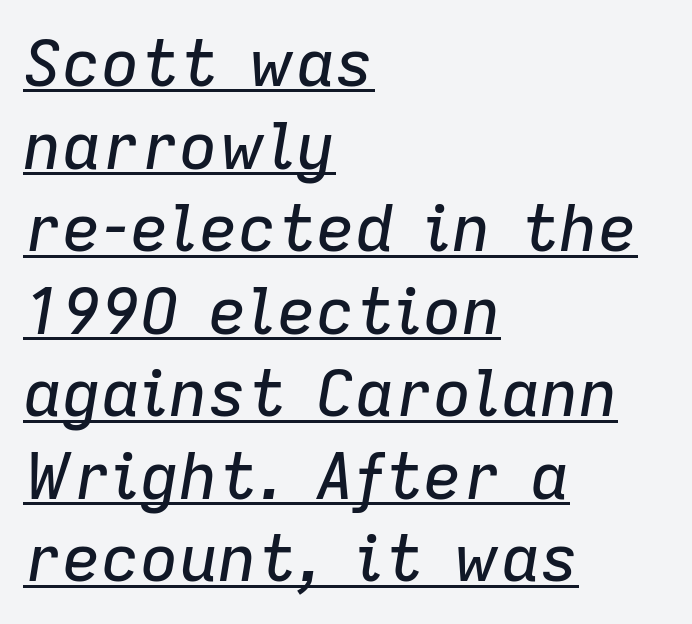
{"italic": "yes", "lean": "right", "slant_degrees": 9, "width": "normal", "stroke_contrast": "low", "x_height": "medium", "monospaced": "no", "underline": "yes", "align": "left", "line_spacing": "normal", "line_spacing_ratio": 1.27, "letter_spacing": "normal", "letter_spacing_em": 0.0, "glyph_px": 65}
